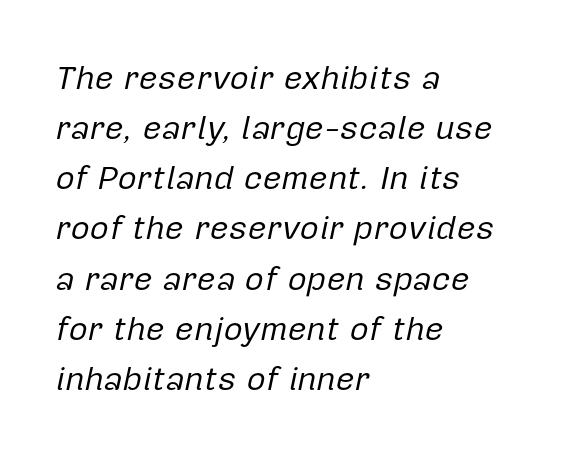
{"italic": "yes", "lean": "right", "slant_degrees": 12, "bold": "no", "weight": "regular", "width": "normal", "stroke_contrast": "low", "x_height": "medium", "monospaced": "no", "underline": "no", "align": "left", "line_spacing": "normal", "line_spacing_ratio": 1.52, "letter_spacing": "normal", "letter_spacing_em": 0.0, "glyph_px": 33}
